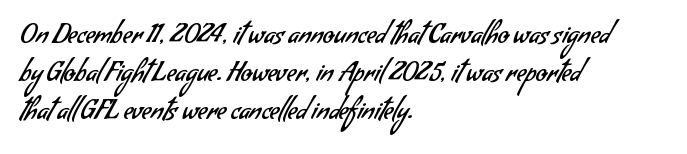
Q: Is the text bold? A: No.
Q: Is the text underlined? A: No.
Q: How is the paragraph aligned? A: Left-aligned.
Q: Is the spacing between letters normal or unusually wide? A: Normal.
Q: Is the spacing between lines tight, normal or loose? A: Normal.
